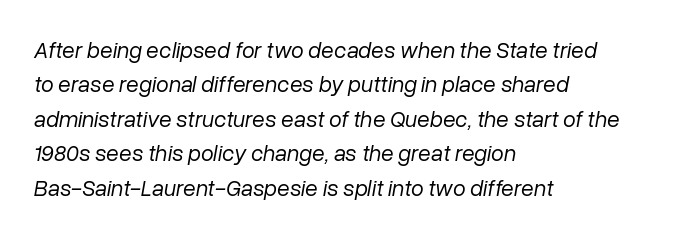
Q: Is the text bold? A: No.
Q: Is the text italic (slanted)? A: Yes, it leans right by about 10 degrees.
Q: Is the text underlined? A: No.
Q: How is the paragraph aligned? A: Left-aligned.
Q: Is the spacing between letters normal or unusually wide? A: Normal.
Q: Is the spacing between lines tight, normal or loose? A: Normal.
